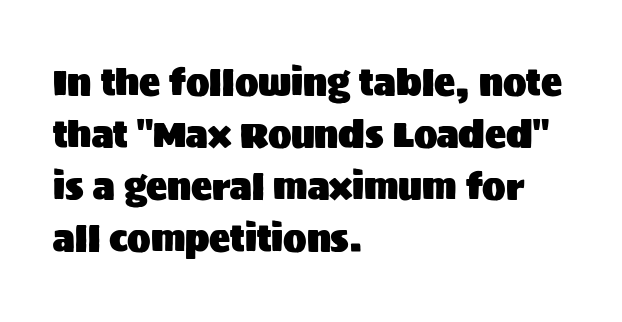
The image shows 35 px sans-serif type, upright; set left-aligned, normal line spacing (1.49x), normal letter spacing, not underlined; medium stroke contrast and a large x-height.
